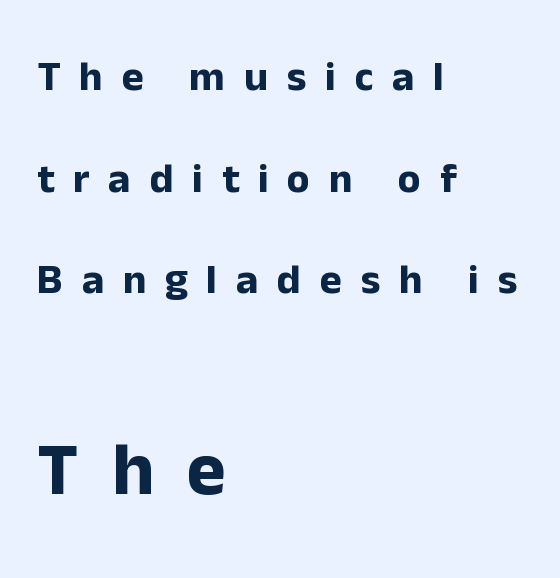
Vertical spacing — loose. Every character sits straight up, as roman type does. Is the type bold? Yes — the strokes are clearly thick and heavy. You can tell from the bare stems that sans-serif type was used.
